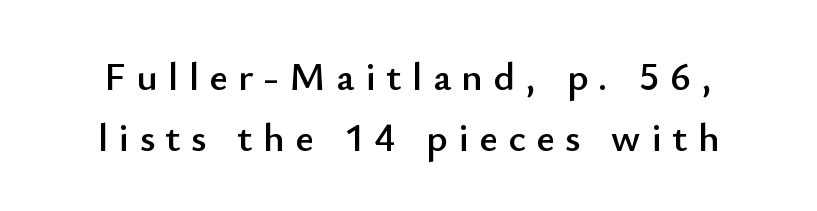
{"serif": "no", "italic": "no", "width": "normal", "stroke_contrast": "low", "x_height": "small", "monospaced": "no", "underline": "no", "line_spacing": "normal", "line_spacing_ratio": 1.53, "letter_spacing": "wide", "letter_spacing_em": 0.26, "glyph_px": 40}
